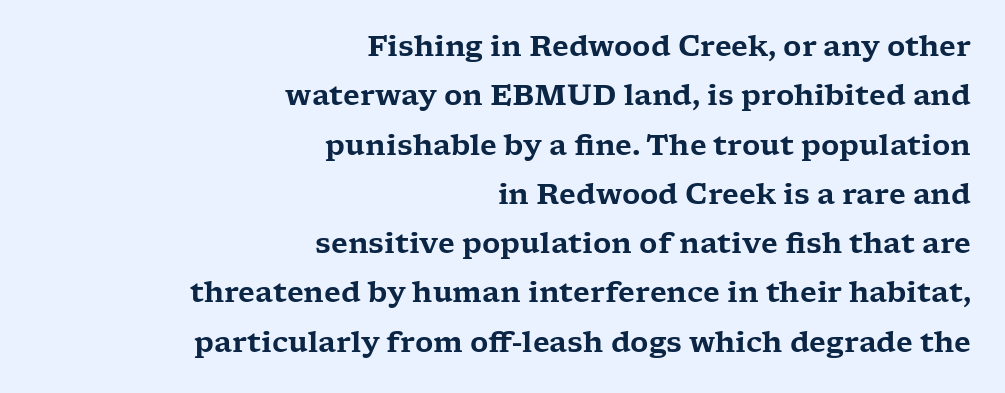
Q: Is the text italic (slanted)? A: No, it is upright.
Q: Is the typeface a serif or a sans-serif typeface? A: Serif.
Q: Is the text underlined? A: No.
Q: How is the paragraph aligned? A: Right-aligned.
Q: Is the spacing between letters normal or unusually wide? A: Normal.
Q: Width (condensed, normal, or wide)? A: Wide.
Q: Stroke contrast? A: Low.
Q: x-height? A: Medium.
Q: Monospaced? A: No.
